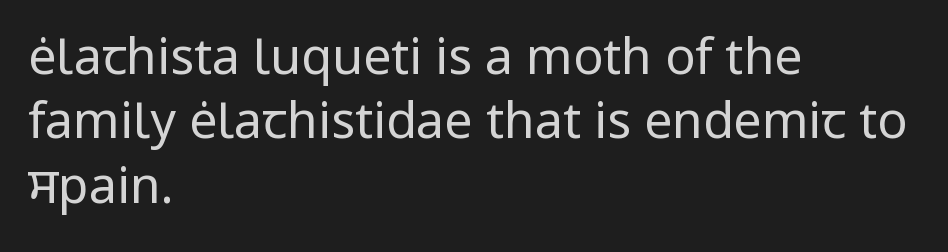
The image shows 50 px regular-weight sans-serif type, upright; set left-aligned, normal line spacing (1.29x), normal letter spacing, not underlined; low stroke contrast and a medium x-height.
